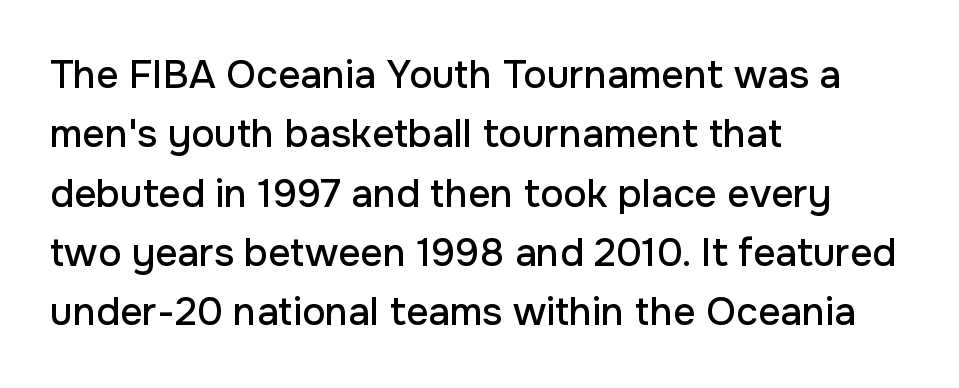
Lines of text with bare space underneath. Leftover space on each line is placed entirely after the last word. Italic? Not at all — the glyphs are vertical. The line-height multiplier appears to be the usual default.
